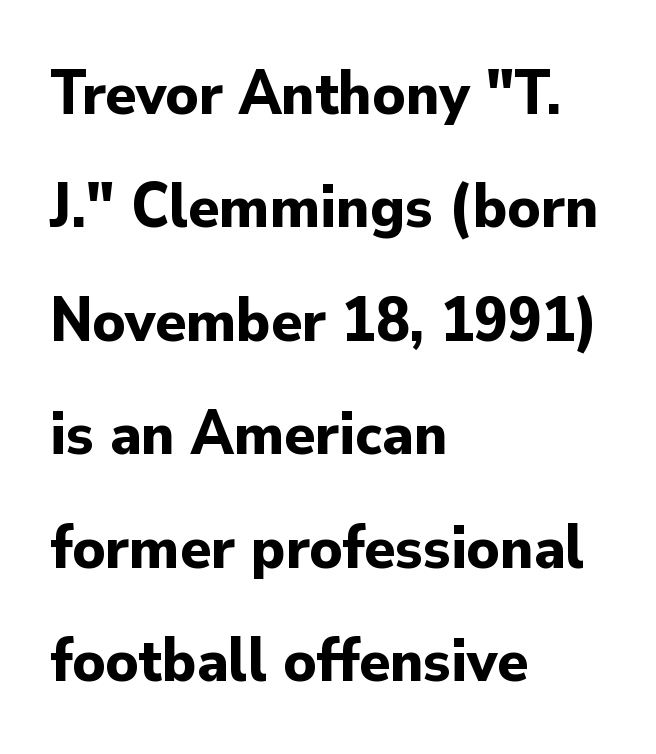
{"serif": "no", "italic": "no", "bold": "yes", "weight": "bold", "width": "normal", "stroke_contrast": "low", "x_height": "small", "monospaced": "no", "underline": "no", "align": "left", "line_spacing_ratio": 1.8, "letter_spacing": "normal", "letter_spacing_em": 0.0, "glyph_px": 63}
